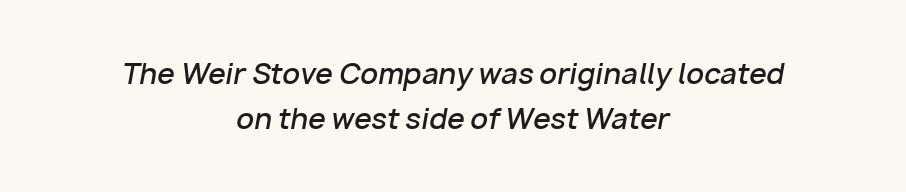
{"italic": "yes", "lean": "right", "slant_degrees": 10, "bold": "semi", "weight": "semibold", "width": "normal", "stroke_contrast": "low", "x_height": "medium", "monospaced": "no", "underline": "no", "align": "center", "line_spacing": "normal", "line_spacing_ratio": 1.59, "letter_spacing": "normal", "letter_spacing_em": 0.0, "glyph_px": 28}
